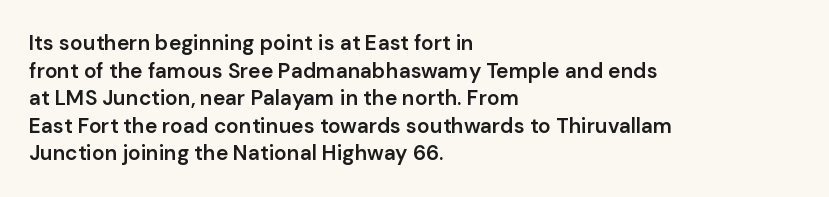
{"italic": "no", "bold": "semi", "underline": "no", "align": "left", "line_spacing": "normal", "line_spacing_ratio": 1.31, "letter_spacing": "normal", "letter_spacing_em": 0.0, "glyph_px": 21}
